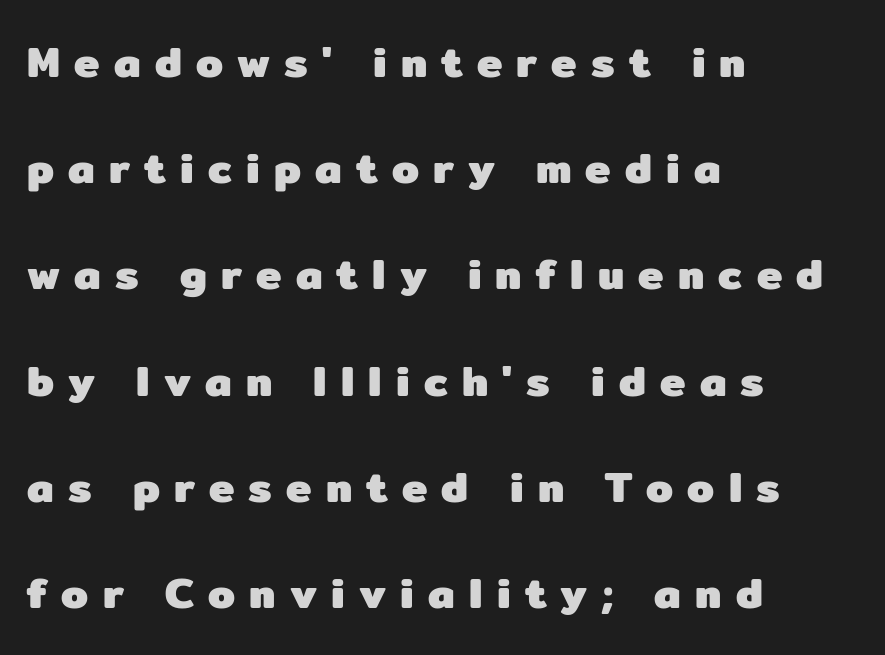
The image shows 43 px heavy sans-serif type, upright; set left-aligned, loose line spacing (2.47x), unusually wide letter spacing (+0.33 em), not underlined; low stroke contrast and a medium x-height.
